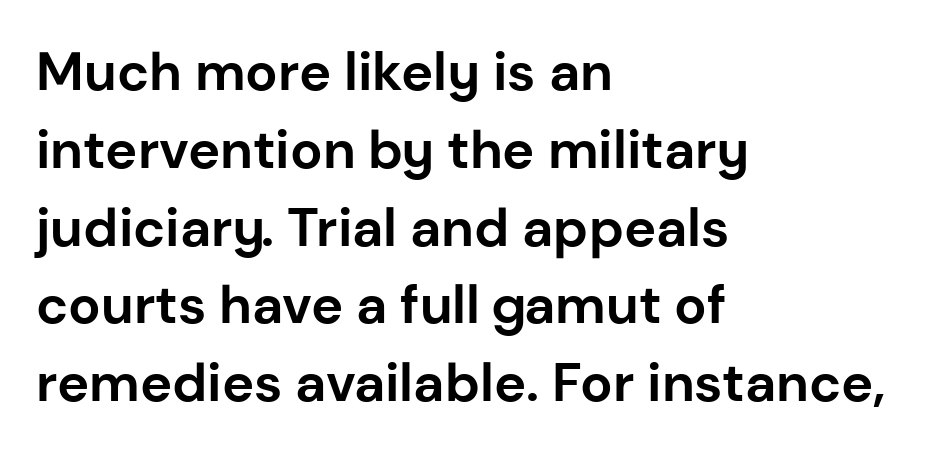
Q: Is the text bold? A: Yes.
Q: Is the text italic (slanted)? A: No, it is upright.
Q: Is the typeface a serif or a sans-serif typeface? A: Sans-serif.
Q: Is the text underlined? A: No.
Q: How is the paragraph aligned? A: Left-aligned.
Q: Is the spacing between letters normal or unusually wide? A: Normal.
Q: Is the spacing between lines tight, normal or loose? A: Normal.
Q: Width (condensed, normal, or wide)? A: Normal.
Q: Stroke contrast? A: Low.
Q: x-height? A: Medium.
Q: Monospaced? A: No.
